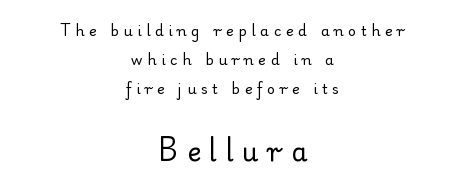
Nope, not italic — everything's standing straight. The string is rendered with underlining switched off. Vertical spacing — loose. Horizontal alignment here is central, giving a formal, balanced look. The font sits on the lighter half of the weight spectrum, regular included. You get the small type first, then a jump to larger type.
